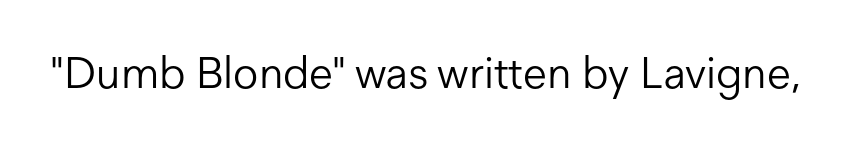
{"serif": "no", "italic": "no", "bold": "no", "weight": "light", "width": "normal", "stroke_contrast": "low", "x_height": "medium", "monospaced": "no", "underline": "no", "letter_spacing": "normal", "letter_spacing_em": 0.0, "glyph_px": 44}
